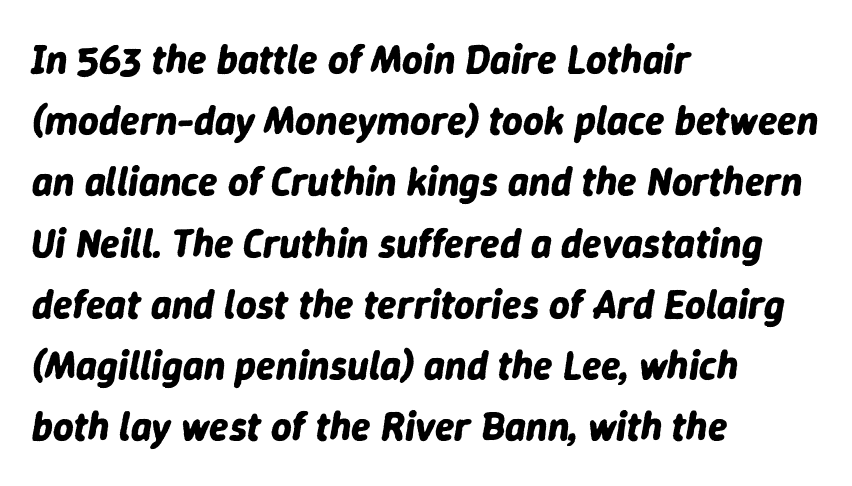
Q: Is the text bold? A: Yes.
Q: Is the text italic (slanted)? A: Yes, it leans right by about 9 degrees.
Q: Is the text underlined? A: No.
Q: How is the paragraph aligned? A: Left-aligned.
Q: Is the spacing between letters normal or unusually wide? A: Normal.
Q: Is the spacing between lines tight, normal or loose? A: Normal.
Q: Width (condensed, normal, or wide)? A: Normal.
Q: Stroke contrast? A: Low.
Q: x-height? A: Medium.
Q: Monospaced? A: No.
